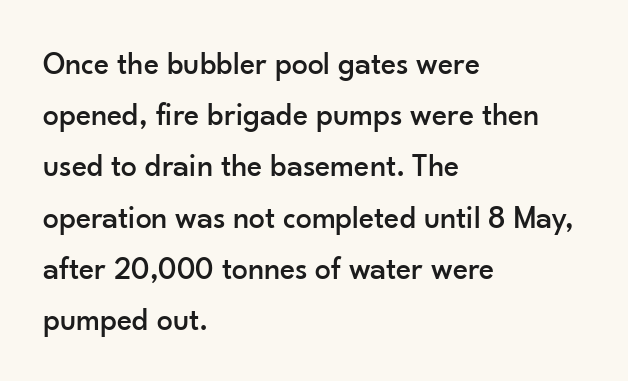
Q: Is the text italic (slanted)? A: No, it is upright.
Q: Is the typeface a serif or a sans-serif typeface? A: Sans-serif.
Q: Is the text underlined? A: No.
Q: How is the paragraph aligned? A: Left-aligned.
Q: Is the spacing between letters normal or unusually wide? A: Normal.
Q: Is the spacing between lines tight, normal or loose? A: Normal.
Q: Width (condensed, normal, or wide)? A: Normal.
Q: Stroke contrast? A: Low.
Q: x-height? A: Small.
Q: Monospaced? A: No.
